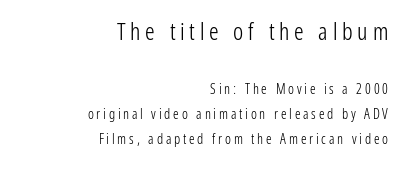
No italicization has been applied; the sample stays upright. Which margin do the lines hug? The right one — the left edge is uneven. The typeface has the unassuming heft of standard copy or less. The tracking jumps out immediately: characters are airy and widely separated.
